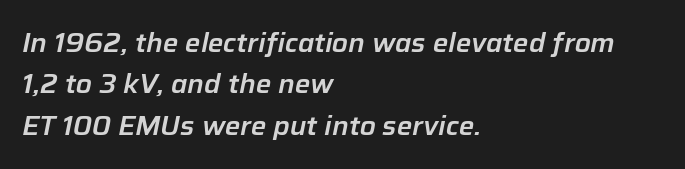
Q: Is the text italic (slanted)? A: Yes, it leans right by about 12 degrees.
Q: Is the text underlined? A: No.
Q: How is the paragraph aligned? A: Left-aligned.
Q: Is the spacing between letters normal or unusually wide? A: Normal.
Q: Is the spacing between lines tight, normal or loose? A: Normal.
